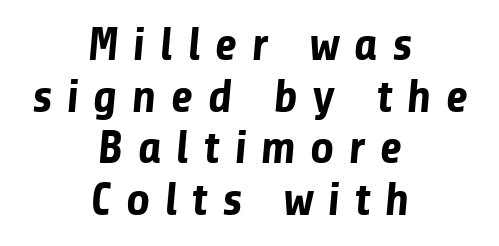
Q: Is the text bold? A: Yes.
Q: Is the typeface a serif or a sans-serif typeface? A: Sans-serif.
Q: Is the text underlined? A: No.
Q: How is the paragraph aligned? A: Centered.
Q: Is the spacing between letters normal or unusually wide? A: Unusually wide.
Q: Is the spacing between lines tight, normal or loose? A: Tight.
Q: Width (condensed, normal, or wide)? A: Normal.
Q: Stroke contrast? A: Low.
Q: x-height? A: Medium.
Q: Monospaced? A: No.
